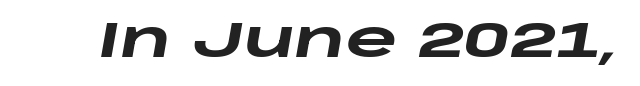
These lines were composed using italics. Typesetter's note: full bold, strokes at maximum text heaviness. The passage shown is typed in a proportional face where columns would drift. The face used here is rendered with its standard letterfit. Unmarked baselines from the first word to the last.
